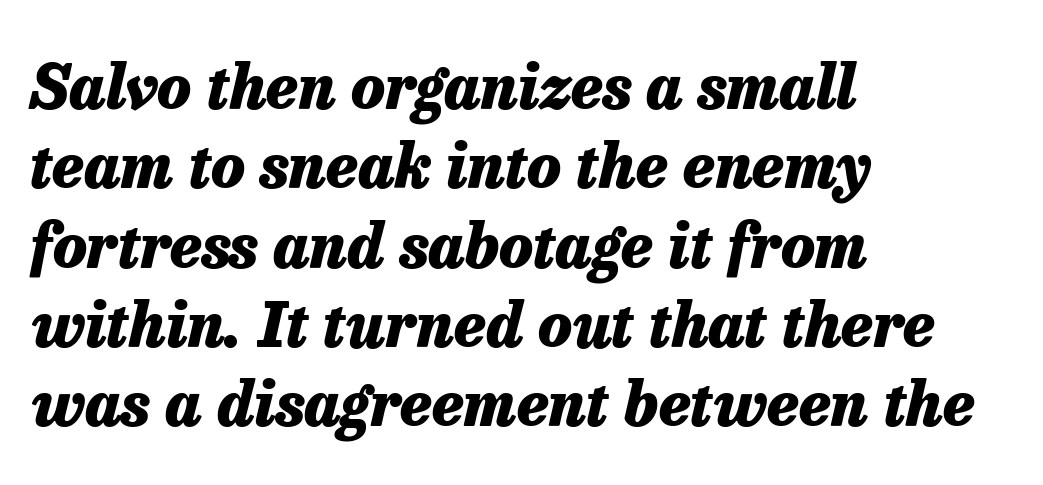
{"italic": "yes", "lean": "right", "slant_degrees": 13, "bold": "yes", "weight": "heavy", "width": "normal", "stroke_contrast": "low", "x_height": "medium", "monospaced": "no", "underline": "no", "align": "left", "line_spacing": "normal", "line_spacing_ratio": 1.28, "letter_spacing": "normal", "letter_spacing_em": 0.0, "glyph_px": 62}
